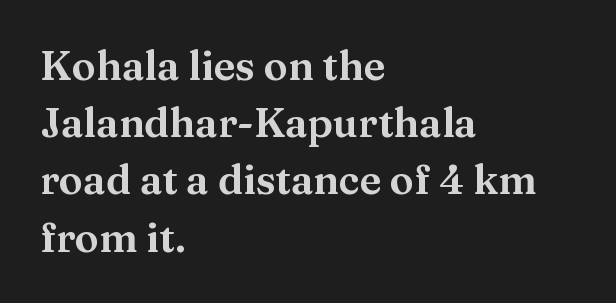
The rendering keeps characters at their native spacing. Where is the straight margin? On the left. Each letter keeps its own natural width here, so spacing adapts to shape. Italic: no, the glyphs are upright roman. Does the leading feel generous? No, just average.
